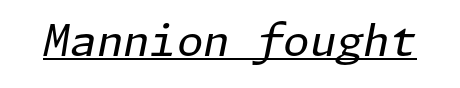
The image shows 43 px regular-weight type, italic (leaning right); set normal letter spacing, underlined; low stroke contrast and a medium x-height.
